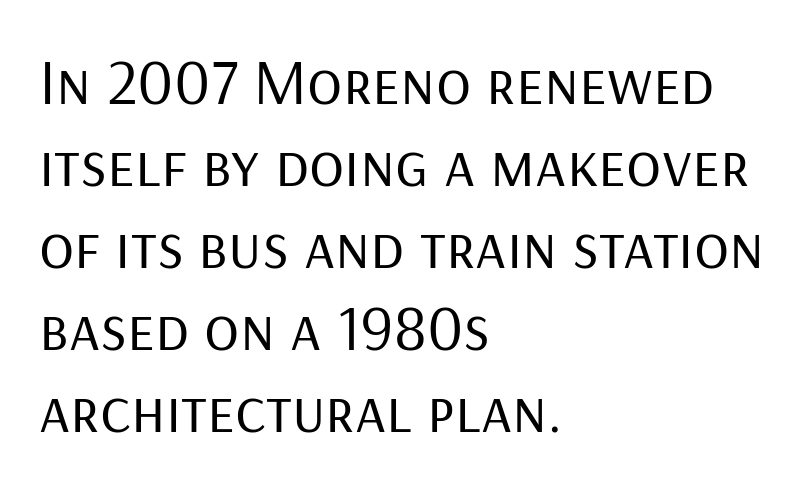
The image shows 65 px regular-weight sans-serif type, upright; set left-aligned, normal line spacing (1.26x), normal letter spacing, not underlined; low stroke contrast and a medium x-height.
